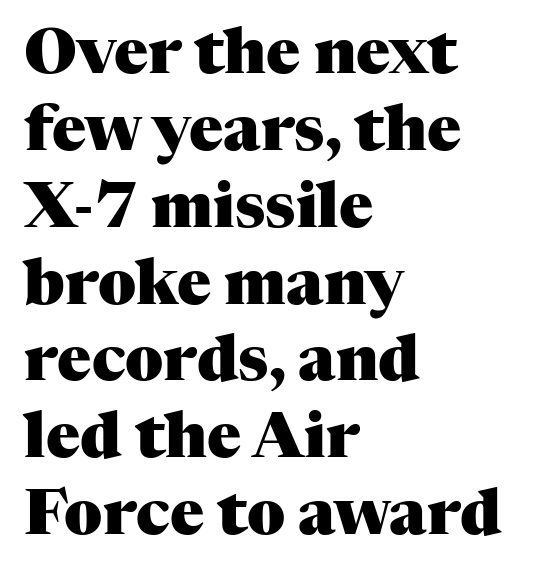
Q: Is the text bold? A: Yes.
Q: Is the text italic (slanted)? A: No, it is upright.
Q: Is the typeface a serif or a sans-serif typeface? A: Serif.
Q: Is the text underlined? A: No.
Q: How is the paragraph aligned? A: Left-aligned.
Q: Is the spacing between letters normal or unusually wide? A: Normal.
Q: Width (condensed, normal, or wide)? A: Normal.
Q: Stroke contrast? A: Medium.
Q: x-height? A: Medium.
Q: Monospaced? A: No.
